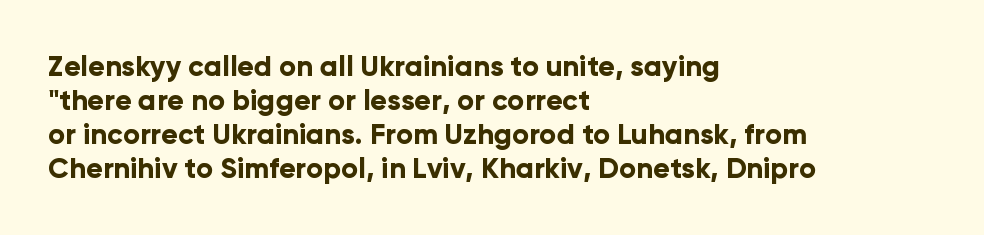
The image shows 28 px bold sans-serif type, upright; set left-aligned, line spacing 1.22x, normal letter spacing, not underlined; low stroke contrast and a medium x-height.
